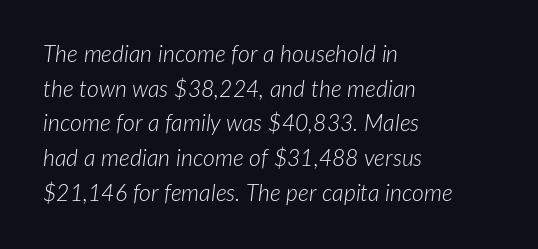
Q: Is the text bold? A: No.
Q: Is the text italic (slanted)? A: Yes, it leans right by about 7 degrees.
Q: Is the text underlined? A: No.
Q: How is the paragraph aligned? A: Left-aligned.
Q: Is the spacing between letters normal or unusually wide? A: Normal.
Q: Is the spacing between lines tight, normal or loose? A: Normal.
